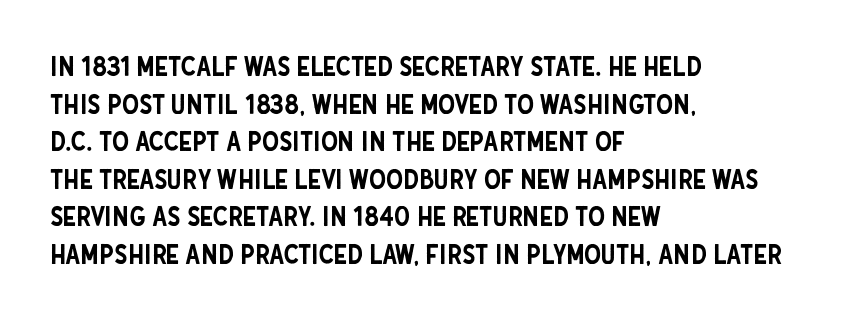
The image shows 27 px text type, upright; set left-aligned, normal line spacing (1.39x), normal letter spacing, not underlined.
